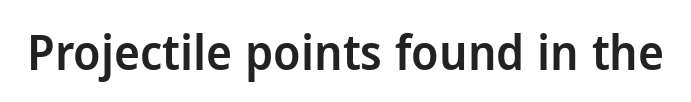
{"serif": "no", "italic": "no", "bold": "semi", "weight": "semibold", "width": "normal", "stroke_contrast": "low", "x_height": "medium", "monospaced": "no", "underline": "no", "letter_spacing": "normal", "letter_spacing_em": 0.0, "glyph_px": 49}
